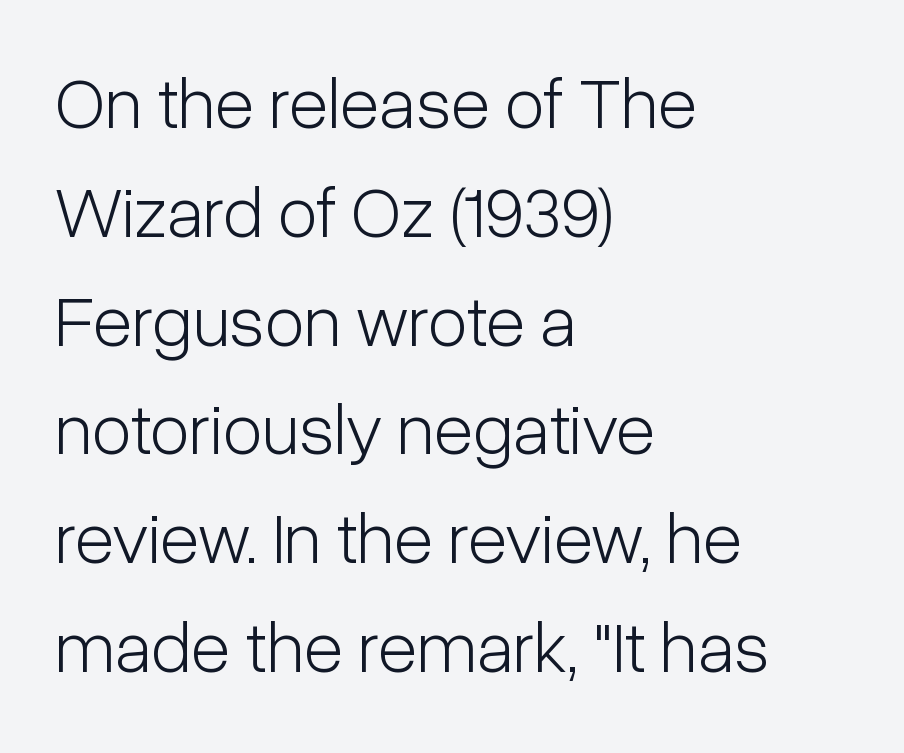
Descender tails drop into unmarked territory. The designer left line spacing at the default. Each letter keeps its own natural width here, so spacing adapts to shape. No extra ink here — the face is not bold. The tracking reads as untouched default to a designer's eye. This is roman type, the default non-slanted kind.
